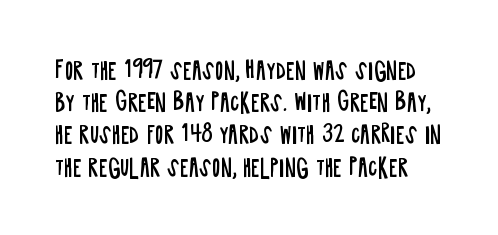
The image shows 23 px text type, upright; set normal line spacing (1.4x), normal letter spacing, not underlined.
